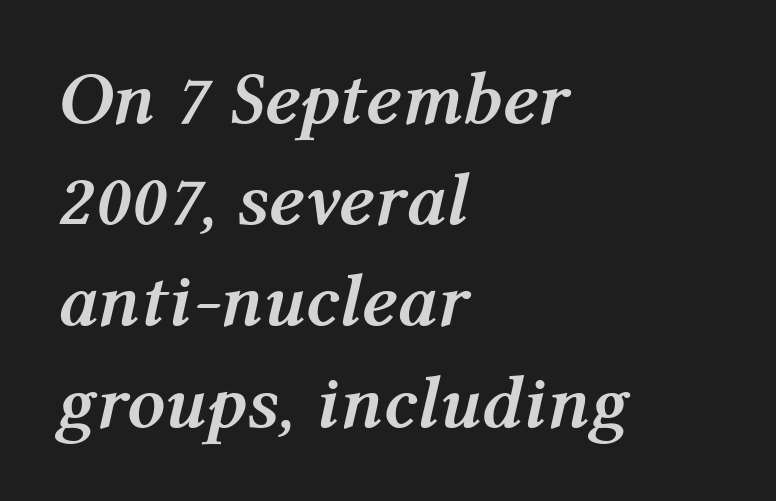
Q: Is the text bold? A: Yes.
Q: Is the text italic (slanted)? A: Yes, it leans right by about 12 degrees.
Q: Is the text underlined? A: No.
Q: How is the paragraph aligned? A: Left-aligned.
Q: Is the spacing between letters normal or unusually wide? A: Normal.
Q: Is the spacing between lines tight, normal or loose? A: Normal.
Q: Width (condensed, normal, or wide)? A: Normal.
Q: Stroke contrast? A: Medium.
Q: x-height? A: Medium.
Q: Monospaced? A: No.
